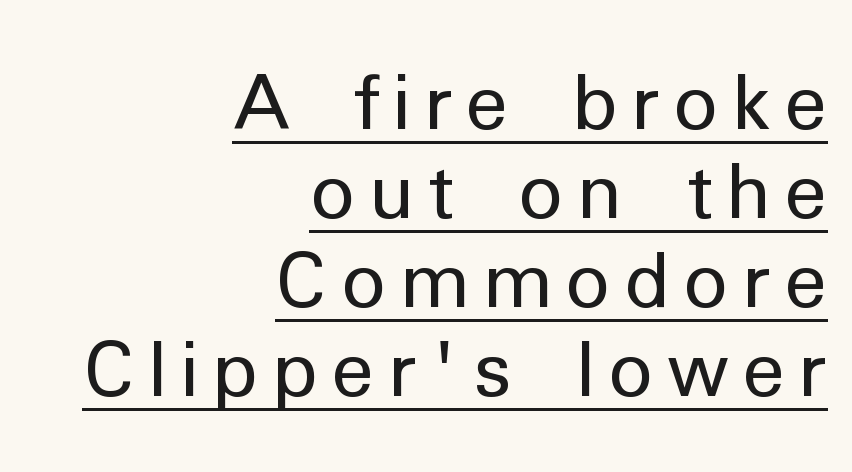
{"serif": "no", "italic": "no", "bold": "no", "weight": "regular", "width": "normal", "stroke_contrast": "low", "x_height": "medium", "monospaced": "no", "underline": "yes", "align": "right", "line_spacing_ratio": 1.17, "glyph_px": 76}
